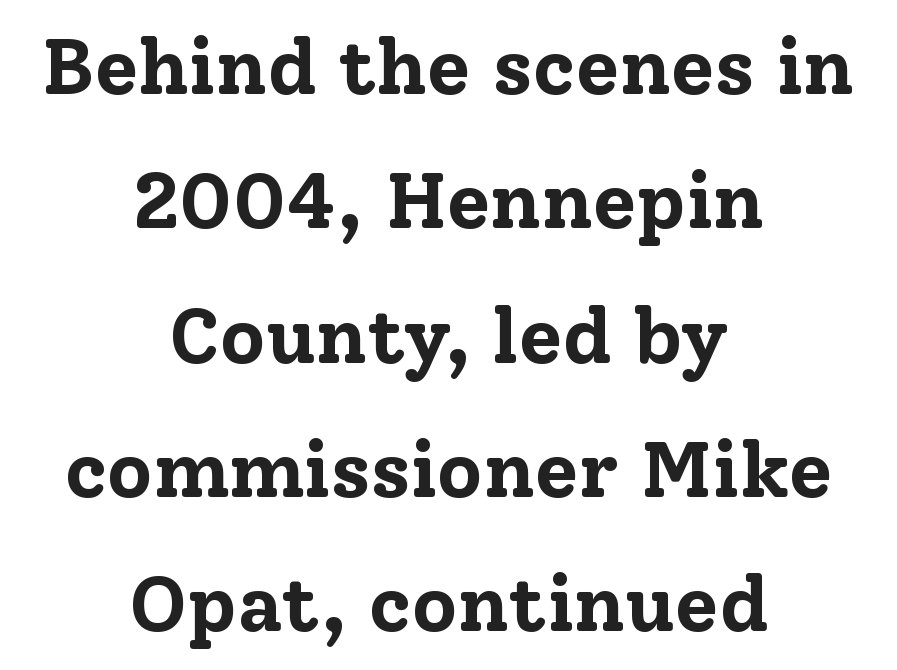
{"serif": "yes", "italic": "no", "bold": "yes", "weight": "bold", "width": "normal", "stroke_contrast": "low", "x_height": "medium", "monospaced": "no", "underline": "no", "align": "center", "line_spacing": "normal", "line_spacing_ratio": 1.7, "letter_spacing": "normal", "letter_spacing_em": 0.0, "glyph_px": 79}
